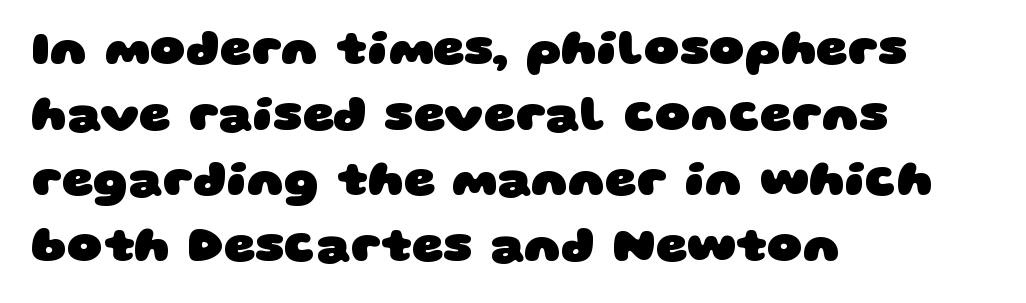
{"serif": "no", "bold": "yes", "weight": "heavy", "width": "wide", "stroke_contrast": "low", "x_height": "large", "monospaced": "no", "underline": "no", "align": "left", "line_spacing": "normal", "line_spacing_ratio": 1.34, "letter_spacing": "normal", "letter_spacing_em": 0.0, "glyph_px": 49}
